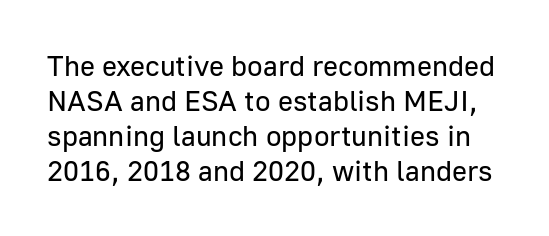
{"serif": "no", "italic": "no", "bold": "no", "weight": "regular", "width": "normal", "stroke_contrast": "low", "x_height": "medium", "monospaced": "no", "underline": "no", "line_spacing_ratio": 1.21, "letter_spacing": "normal", "letter_spacing_em": 0.0, "glyph_px": 29}
